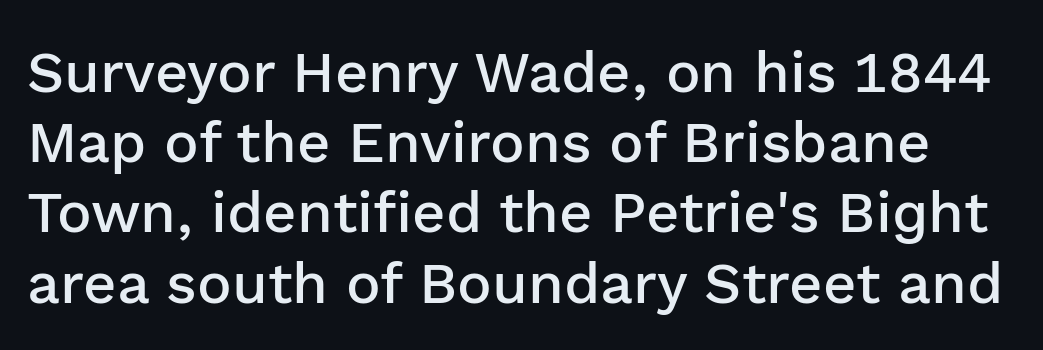
{"serif": "no", "italic": "no", "bold": "semi", "weight": "semibold", "width": "normal", "stroke_contrast": "low", "x_height": "medium", "monospaced": "no", "underline": "no", "line_spacing_ratio": 1.21, "letter_spacing": "normal", "letter_spacing_em": 0.0, "glyph_px": 58}
